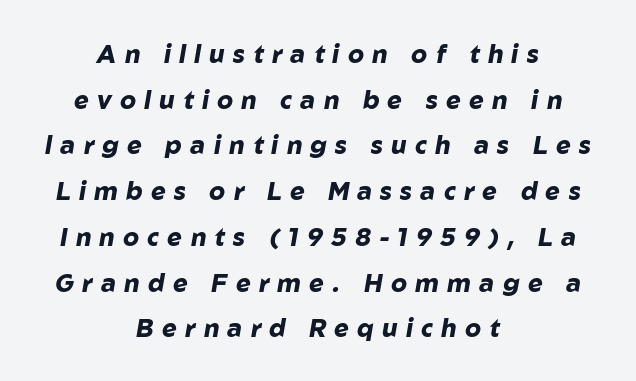
The zone under the glyphs is completely vacant. The gaps between neighbouring characters are conspicuously large. Notice how the passage keeps no hard edge, just a central spine. The typography opts for an oblique posture over an upright one. Plenty of ink on the page — the face is bold.
